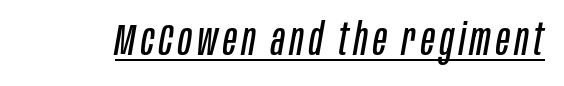
The image shows 44 px regular-weight, condensed type, italic (leaning right); set underlined; low stroke contrast and a large x-height.
